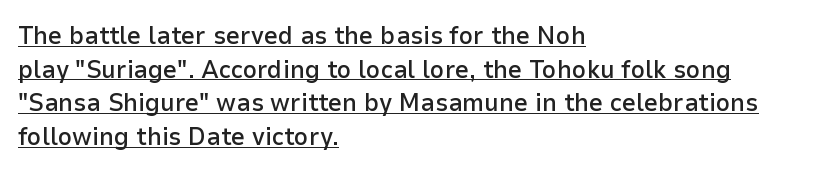
Q: Is the text bold? A: Semi-bold.
Q: Is the text italic (slanted)? A: No, it is upright.
Q: Is the text underlined? A: Yes.
Q: How is the paragraph aligned? A: Left-aligned.
Q: Is the spacing between letters normal or unusually wide? A: Normal.
Q: Is the spacing between lines tight, normal or loose? A: Normal.
